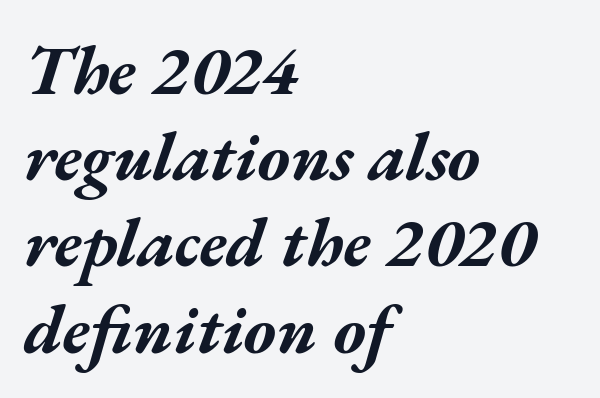
{"italic": "yes", "lean": "right", "slant_degrees": 17, "bold": "yes", "weight": "bold", "width": "wide", "stroke_contrast": "medium", "x_height": "medium", "monospaced": "no", "underline": "no", "align": "left", "line_spacing": "normal", "line_spacing_ratio": 1.25, "letter_spacing": "normal", "letter_spacing_em": 0.0, "glyph_px": 69}
